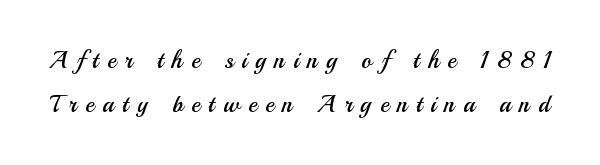
Q: Is the text bold? A: No.
Q: Is the text italic (slanted)? A: Yes.
Q: Is the text underlined? A: No.
Q: Is the spacing between letters normal or unusually wide? A: Unusually wide.
